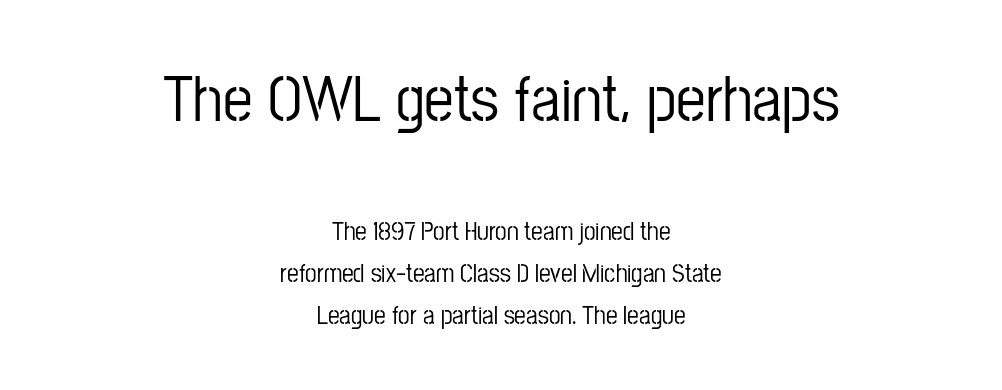
The image shows 66 px condensed sans-serif type, upright; set centered, normal line spacing (1.62x), normal letter spacing, not underlined; the first (top) block is 2.54x larger; low stroke contrast and a medium x-height.
